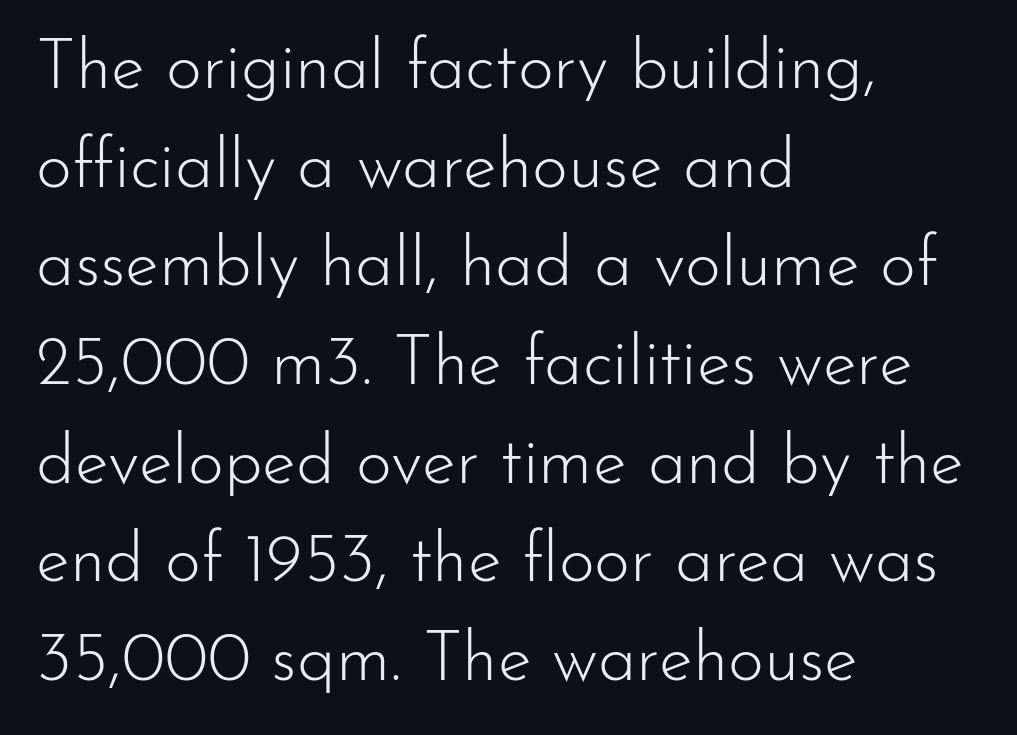
All the whitespace from short lines collects on the right. A typesetter would label this face a sans. These glyphs show unthickened strokes, regular width or finer. The tracking reads as untouched default to a designer's eye. The typography opts for an upright posture over an oblique one.
